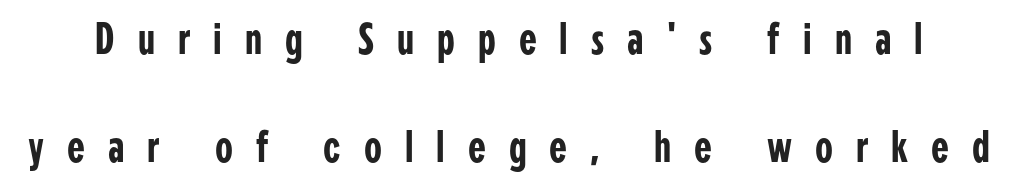
Q: Is the text italic (slanted)? A: No, it is upright.
Q: Is the typeface a serif or a sans-serif typeface? A: Sans-serif.
Q: Is the text underlined? A: No.
Q: Is the spacing between letters normal or unusually wide? A: Unusually wide.
Q: Is the spacing between lines tight, normal or loose? A: Loose.
Q: Width (condensed, normal, or wide)? A: Condensed.
Q: Stroke contrast? A: Low.
Q: x-height? A: Medium.
Q: Monospaced? A: No.
